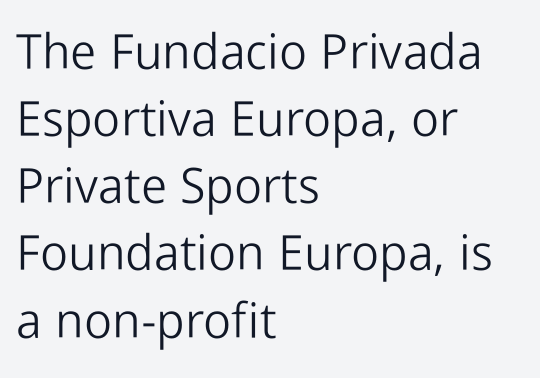
The image shows 49 px light sans-serif type, upright; set left-aligned, normal line spacing (1.37x), normal letter spacing, not underlined; low stroke contrast and a medium x-height.
